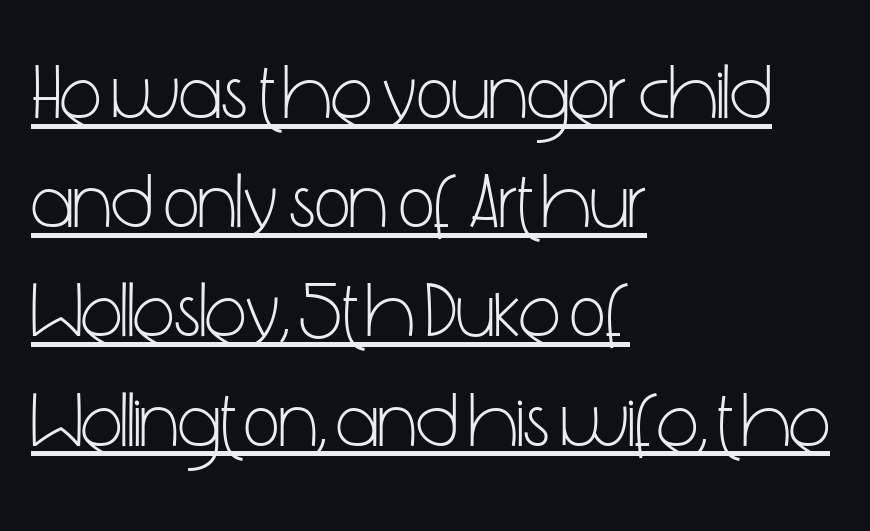
{"serif": "no", "italic": "no", "bold": "no", "weight": "light", "width": "condensed", "stroke_contrast": "low", "x_height": "medium", "monospaced": "no", "underline": "yes", "align": "left", "line_spacing": "normal", "line_spacing_ratio": 1.4, "letter_spacing": "normal", "letter_spacing_em": 0.0, "glyph_px": 78}
